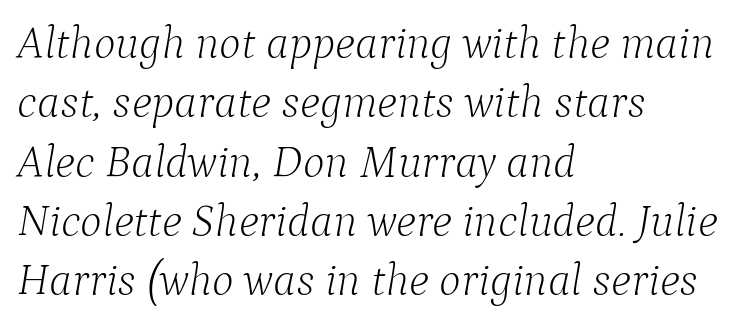
Honestly, there is no underline to notice here at all. This sample is left-justified, so line endings fall wherever the words run out. Does extra space separate the letters? No, they use regular spacing. Slant detected: the letters are inclined. Is there much room between lines? A standard amount, neither cramped nor airy.
